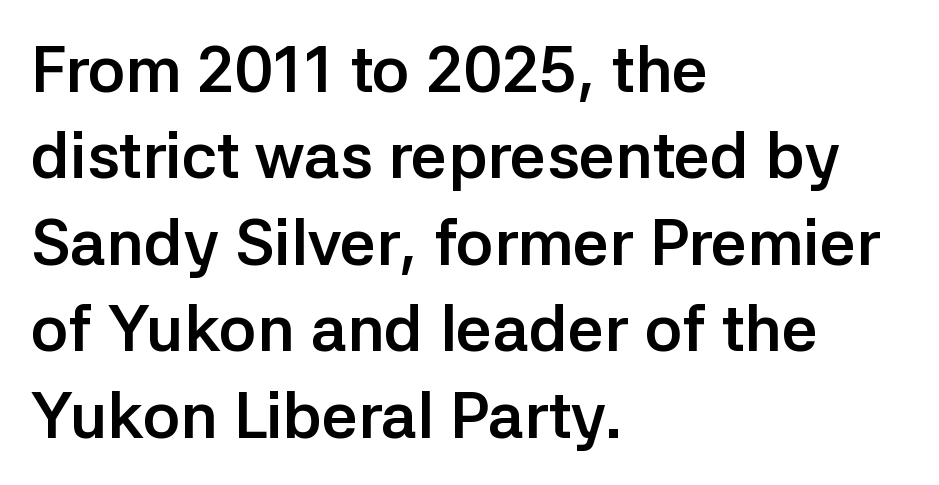
Q: Is the text bold? A: Yes.
Q: Is the text italic (slanted)? A: No, it is upright.
Q: Is the typeface a serif or a sans-serif typeface? A: Sans-serif.
Q: Is the text underlined? A: No.
Q: How is the paragraph aligned? A: Left-aligned.
Q: Is the spacing between letters normal or unusually wide? A: Normal.
Q: Is the spacing between lines tight, normal or loose? A: Normal.
Q: Width (condensed, normal, or wide)? A: Normal.
Q: Stroke contrast? A: Low.
Q: x-height? A: Medium.
Q: Monospaced? A: No.
